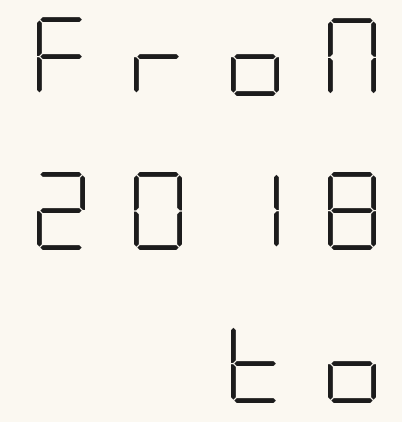
The glyphs are unaccompanied by any horizontal stroke below them. The letters look calm and open, with moderate or lighter stems. Interline gaps are noticeably wide in this sample. These lines stack with their right ends in a neat column. Is there any slant? The stems are plumb. The typeface chosen for these lines omits serifs.
